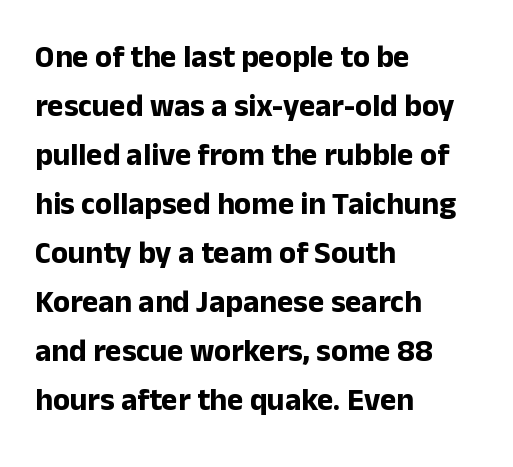
The image shows 31 px bold sans-serif type, upright; set left-aligned, normal line spacing (1.58x), normal letter spacing, not underlined; low stroke contrast and a medium x-height.
